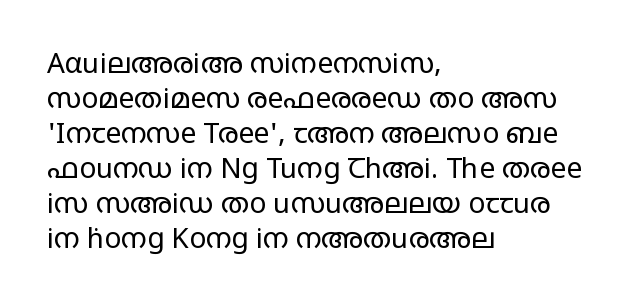
{"serif": "no", "italic": "no", "bold": "no", "weight": "regular", "width": "wide", "stroke_contrast": "low", "x_height": "large", "monospaced": "no", "underline": "no", "align": "left", "line_spacing": "normal", "line_spacing_ratio": 1.25, "letter_spacing": "normal", "letter_spacing_em": 0.0, "glyph_px": 28}
